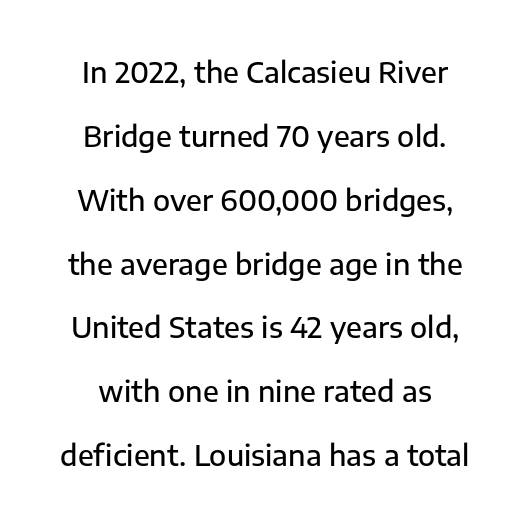
{"serif": "no", "italic": "no", "bold": "semi", "weight": "semibold", "width": "normal", "stroke_contrast": "low", "x_height": "medium", "monospaced": "no", "underline": "no", "line_spacing": "loose", "line_spacing_ratio": 2.28, "letter_spacing": "normal", "letter_spacing_em": 0.0, "glyph_px": 28}
